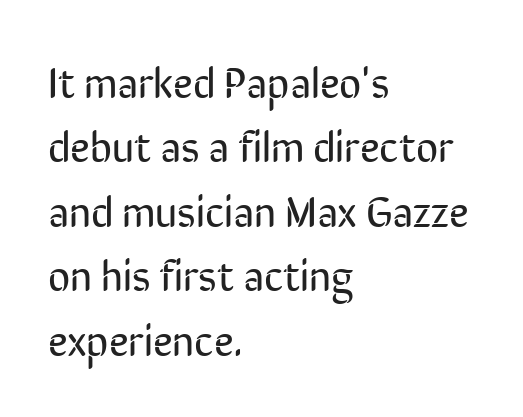
Q: Is the text bold? A: No.
Q: Is the text italic (slanted)? A: No, it is upright.
Q: Is the typeface a serif or a sans-serif typeface? A: Sans-serif.
Q: Is the text underlined? A: No.
Q: How is the paragraph aligned? A: Left-aligned.
Q: Is the spacing between letters normal or unusually wide? A: Normal.
Q: Is the spacing between lines tight, normal or loose? A: Normal.
Q: Width (condensed, normal, or wide)? A: Condensed.
Q: Stroke contrast? A: Low.
Q: x-height? A: Medium.
Q: Monospaced? A: No.
